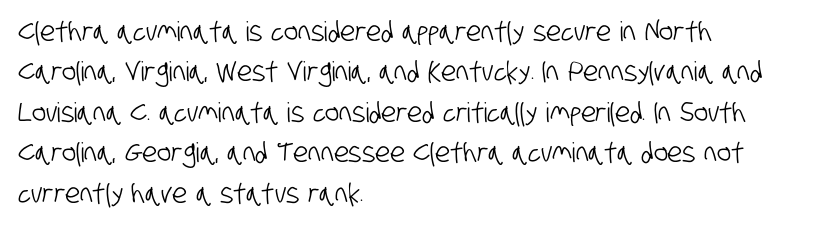
Q: Is the text underlined? A: No.
Q: How is the paragraph aligned? A: Left-aligned.
Q: Is the spacing between letters normal or unusually wide? A: Normal.
Q: Is the spacing between lines tight, normal or loose? A: Normal.
